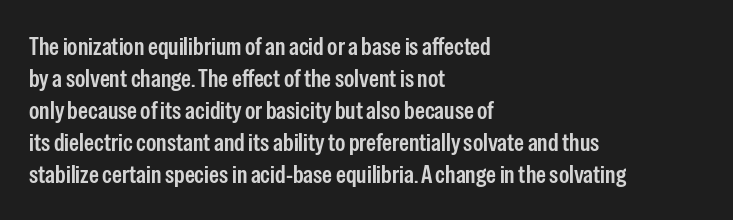
Summary of vertical rhythm: regular, with standard interline spacing. The string is rendered with underlining switched off. This rendering uses left alignment, leaving the right contour irregular. The lettering stays uniformly vertical, giving the passage a roman look. The horizontal fit of the characters is conventional and even.
